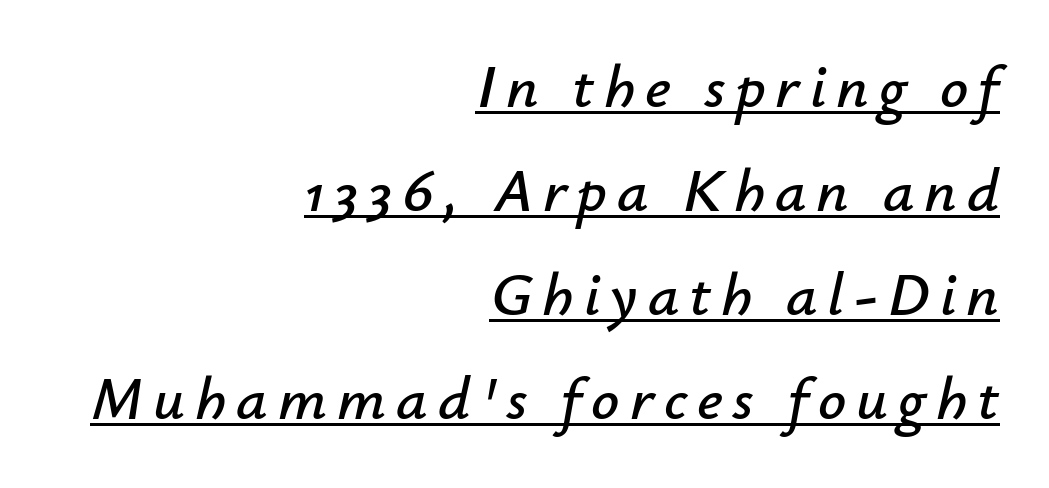
{"italic": "yes", "lean": "right", "slant_degrees": 12, "width": "normal", "stroke_contrast": "low", "x_height": "small", "monospaced": "no", "underline": "yes", "align": "right", "line_spacing": "normal", "line_spacing_ratio": 1.68, "glyph_px": 62}
